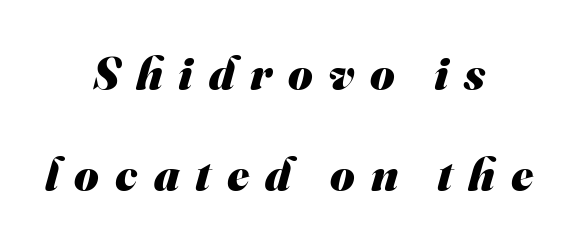
{"serif": "no", "bold": "yes", "weight": "heavy", "width": "normal", "stroke_contrast": "medium", "x_height": "small", "monospaced": "no", "underline": "no", "align": "center", "line_spacing": "loose", "line_spacing_ratio": 2.14, "letter_spacing": "wide", "letter_spacing_em": 0.34, "glyph_px": 47}
